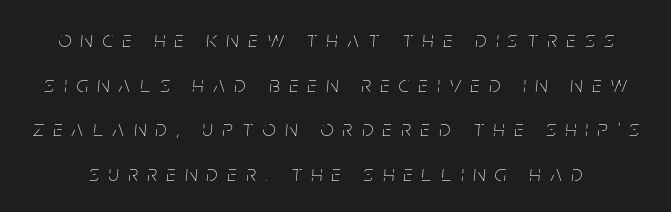
The image shows 23 px text type, italic (leaning right); set loose line spacing (1.94x), unusually wide letter spacing (+0.42 em), not underlined.
